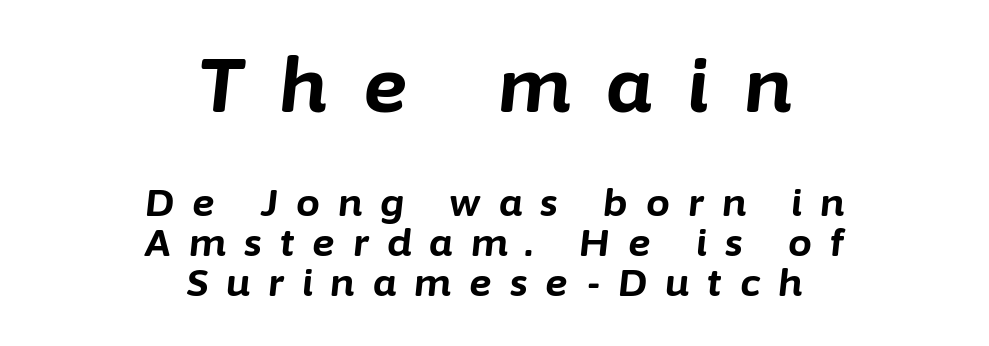
The image shows 75 px bold type, italic (leaning right); set centered, tight line spacing (1.05x), unusually wide letter spacing (+0.48 em), not underlined; the first (top) block is 1.97x larger; low stroke contrast and a medium x-height.
